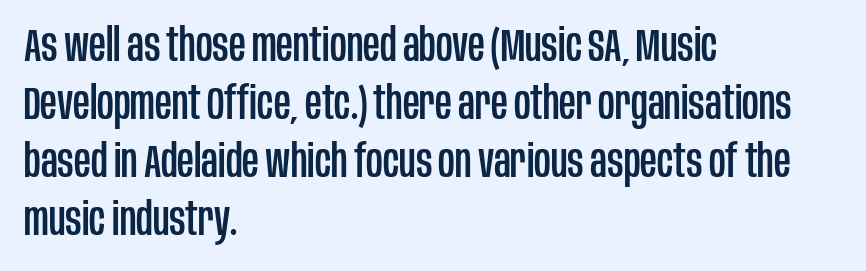
{"serif": "no", "italic": "no", "width": "condensed", "stroke_contrast": "low", "x_height": "large", "monospaced": "no", "underline": "no", "align": "left", "line_spacing": "normal", "line_spacing_ratio": 1.26, "letter_spacing": "normal", "letter_spacing_em": 0.0, "glyph_px": 46}
